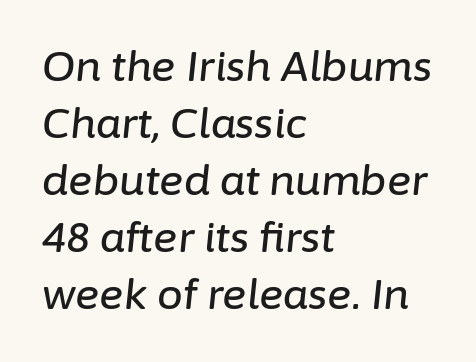
The image shows 41 px text type, italic (leaning right); set left-aligned, normal line spacing (1.39x), normal letter spacing, not underlined; low stroke contrast and a medium x-height.
